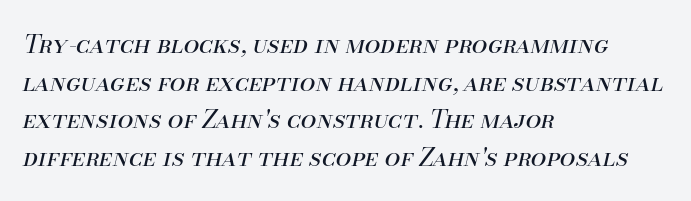
Q: Is the text bold? A: No.
Q: Is the text italic (slanted)? A: Yes, it leans right by about 13 degrees.
Q: Is the text underlined? A: No.
Q: How is the paragraph aligned? A: Left-aligned.
Q: Is the spacing between letters normal or unusually wide? A: Normal.
Q: Is the spacing between lines tight, normal or loose? A: Normal.
